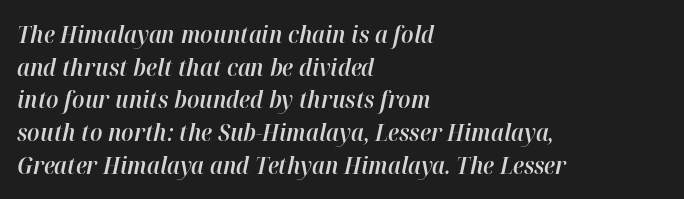
The image shows 24 px text type, italic (leaning right); set left-aligned, normal line spacing (1.36x), normal letter spacing, not underlined.
